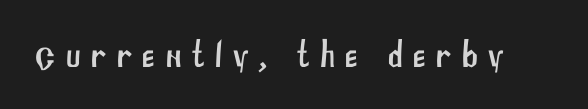
The image shows 37 px sans-serif type; set unusually wide letter spacing (+0.24 em), not underlined; medium stroke contrast and a large x-height.
